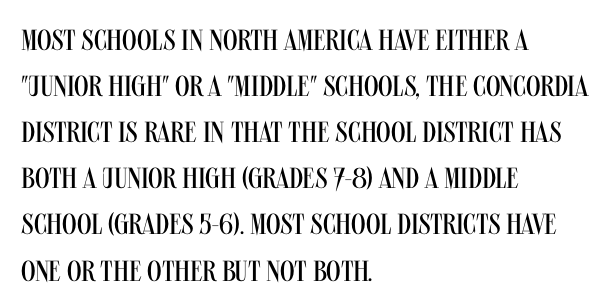
Nope, not italic — everything's standing straight. The lines are quadded left. Stroke mass is kept to a normal reading level or below. The passage shown has conventional tracking throughout.
